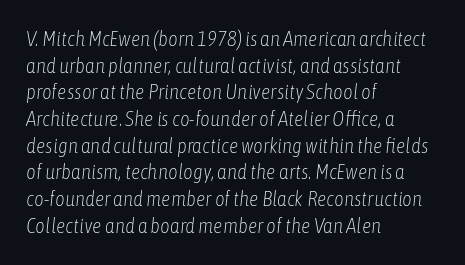
{"italic": "yes", "lean": "right", "slant_degrees": 6, "bold": "no", "underline": "no", "align": "left", "line_spacing": "normal", "line_spacing_ratio": 1.27, "letter_spacing": "normal", "letter_spacing_em": 0.0, "glyph_px": 21}
